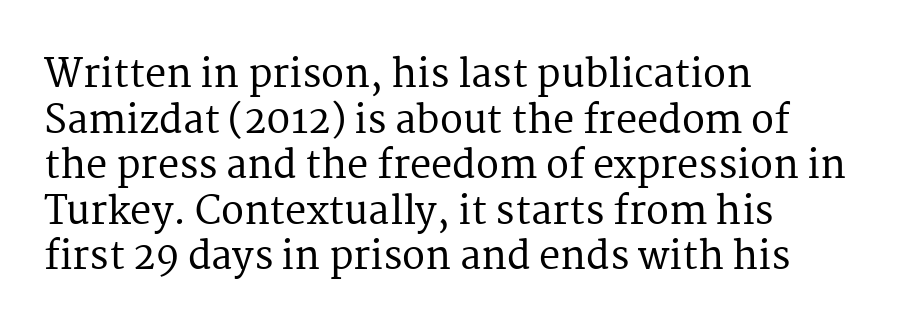
The image shows 38 px serif type, upright; set left-aligned, line spacing 1.2x, normal letter spacing, not underlined; medium stroke contrast and a medium x-height.
